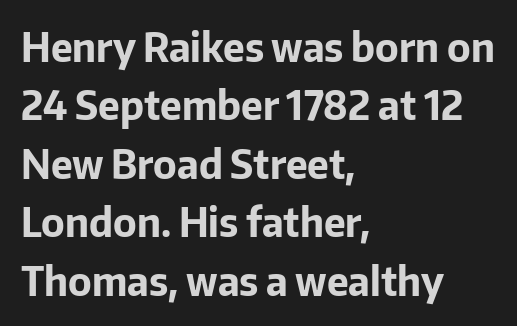
The image shows 39 px bold sans-serif type, upright; set left-aligned, normal line spacing (1.5x), normal letter spacing, not underlined; low stroke contrast and a medium x-height.
